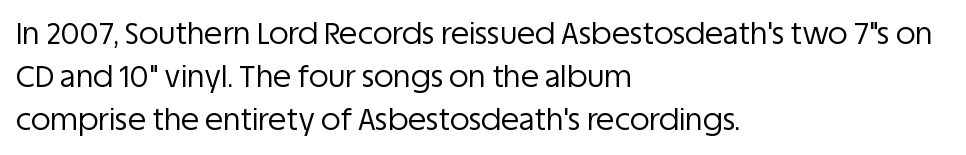
Q: Is the text bold? A: No.
Q: Is the text italic (slanted)? A: No, it is upright.
Q: Is the typeface a serif or a sans-serif typeface? A: Sans-serif.
Q: Is the text underlined? A: No.
Q: How is the paragraph aligned? A: Left-aligned.
Q: Is the spacing between letters normal or unusually wide? A: Normal.
Q: Is the spacing between lines tight, normal or loose? A: Normal.
Q: Width (condensed, normal, or wide)? A: Normal.
Q: Stroke contrast? A: Low.
Q: x-height? A: Large.
Q: Monospaced? A: No.
